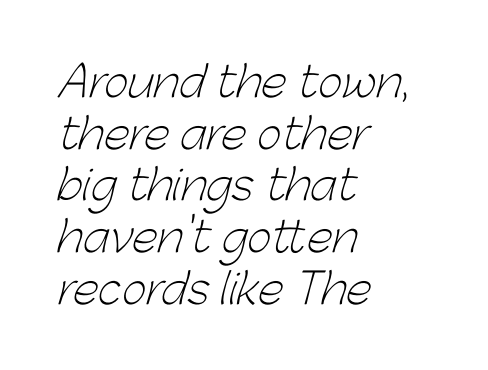
Q: Is the text bold? A: No.
Q: Is the typeface a serif or a sans-serif typeface? A: Sans-serif.
Q: Is the text underlined? A: No.
Q: How is the paragraph aligned? A: Left-aligned.
Q: Is the spacing between letters normal or unusually wide? A: Normal.
Q: Width (condensed, normal, or wide)? A: Normal.
Q: Stroke contrast? A: Low.
Q: x-height? A: Medium.
Q: Monospaced? A: No.
